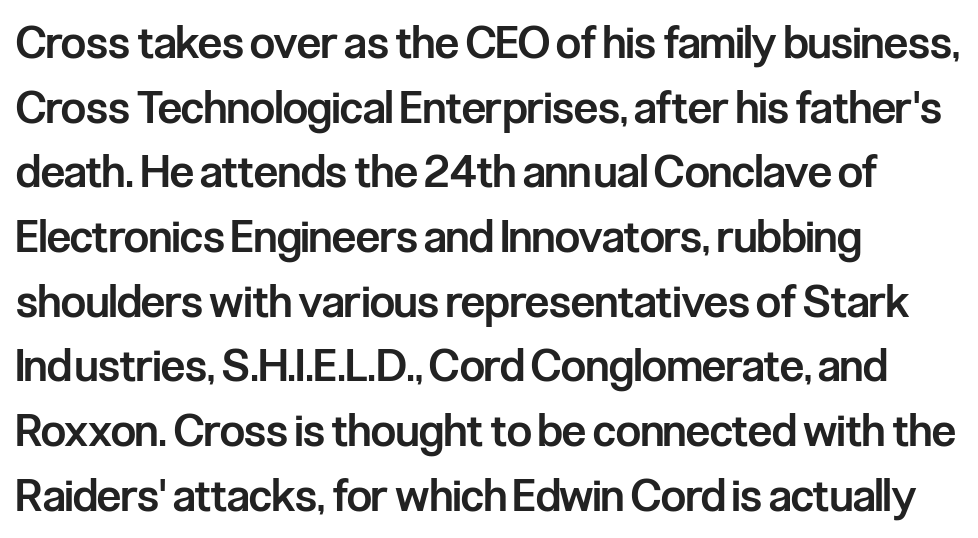
{"serif": "no", "italic": "no", "bold": "semi", "weight": "semibold", "width": "condensed", "stroke_contrast": "low", "x_height": "medium", "monospaced": "no", "underline": "no", "align": "left", "line_spacing": "normal", "line_spacing_ratio": 1.47, "letter_spacing": "normal", "letter_spacing_em": 0.0, "glyph_px": 44}
